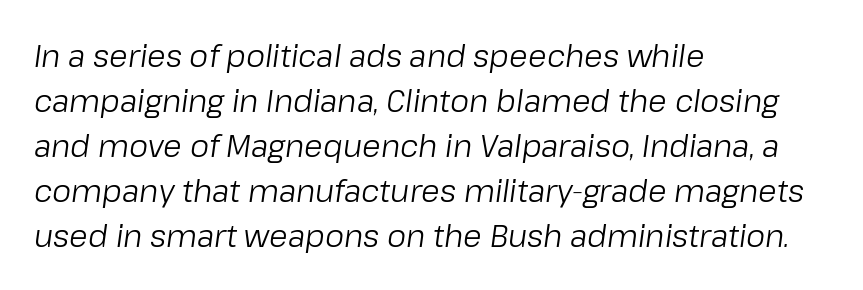
Q: Is the text bold? A: No.
Q: Is the text italic (slanted)? A: Yes, it leans right by about 8 degrees.
Q: Is the text underlined? A: No.
Q: How is the paragraph aligned? A: Left-aligned.
Q: Is the spacing between letters normal or unusually wide? A: Normal.
Q: Is the spacing between lines tight, normal or loose? A: Normal.
Q: Width (condensed, normal, or wide)? A: Normal.
Q: Stroke contrast? A: Low.
Q: x-height? A: Medium.
Q: Monospaced? A: No.
